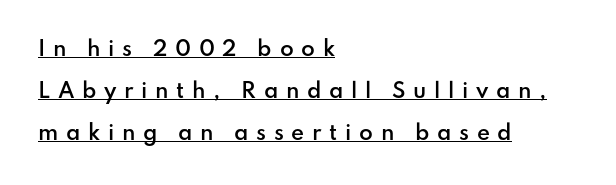
{"italic": "no", "bold": "semi", "underline": "yes", "align": "left", "line_spacing": "loose", "line_spacing_ratio": 2.11, "letter_spacing": "wide", "letter_spacing_em": 0.38, "glyph_px": 20}
